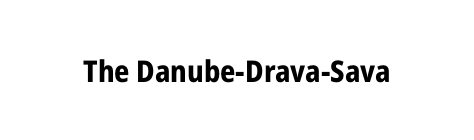
The image shows 30 px bold, condensed sans-serif type, upright; set normal letter spacing, not underlined; low stroke contrast and a medium x-height.
